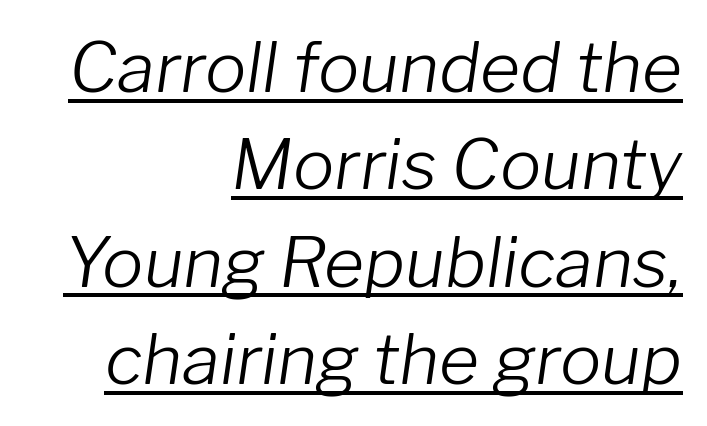
{"italic": "yes", "lean": "right", "slant_degrees": 8, "bold": "no", "weight": "light", "width": "normal", "stroke_contrast": "low", "x_height": "medium", "monospaced": "no", "underline": "yes", "align": "right", "line_spacing": "normal", "line_spacing_ratio": 1.41, "letter_spacing": "normal", "letter_spacing_em": 0.0, "glyph_px": 69}
